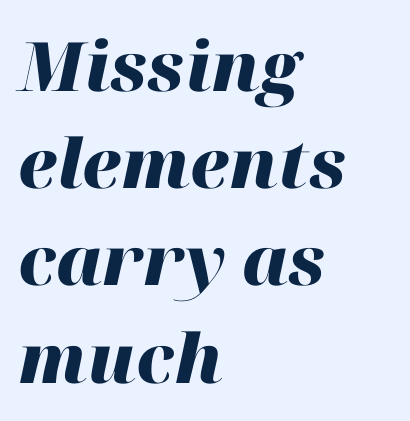
{"italic": "yes", "lean": "right", "slant_degrees": 12, "bold": "yes", "weight": "heavy", "width": "normal", "stroke_contrast": "high", "x_height": "medium", "monospaced": "no", "underline": "no", "align": "left", "line_spacing": "normal", "line_spacing_ratio": 1.43, "letter_spacing": "normal", "letter_spacing_em": 0.0, "glyph_px": 68}
